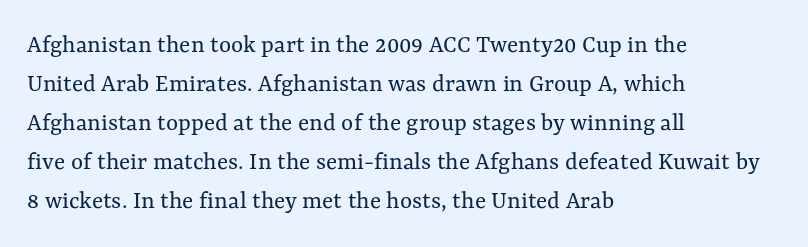
{"italic": "no", "bold": "no", "underline": "no", "align": "left", "line_spacing": "normal", "line_spacing_ratio": 1.5, "letter_spacing": "normal", "letter_spacing_em": 0.0, "glyph_px": 26}
